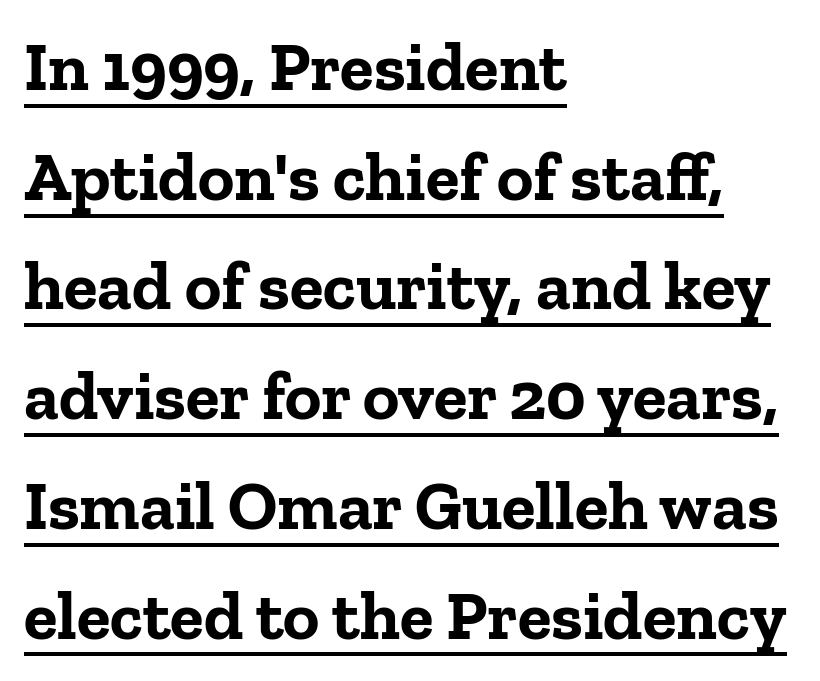
{"serif": "yes", "italic": "no", "bold": "yes", "weight": "bold", "width": "normal", "stroke_contrast": "low", "x_height": "medium", "monospaced": "no", "underline": "yes", "align": "left", "line_spacing": "normal", "line_spacing_ratio": 1.59, "letter_spacing": "normal", "letter_spacing_em": 0.0, "glyph_px": 69}
